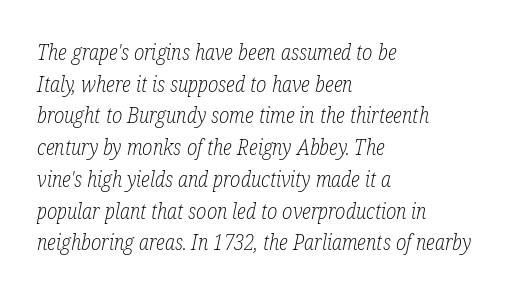
Q: Is the text bold? A: No.
Q: Is the text italic (slanted)? A: Yes, it leans right by about 12 degrees.
Q: Is the text underlined? A: No.
Q: How is the paragraph aligned? A: Left-aligned.
Q: Is the spacing between letters normal or unusually wide? A: Normal.
Q: Is the spacing between lines tight, normal or loose? A: Normal.
